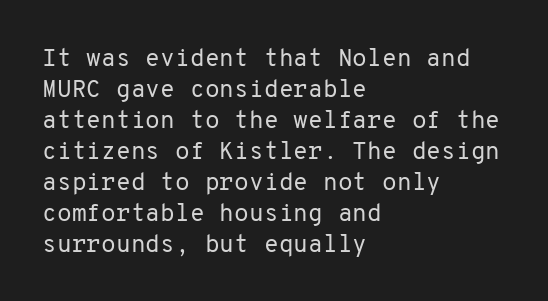
These lines keep a tight, regular rhythm from letter to letter. Notice how descenders clear the ascenders below comfortably — that's standard leading. These lines were composed using upright roman letters. One-word summary of the alignment: left. Nobody drew a line under any word here. The typesetting does not lean heavy: it is not bold.
